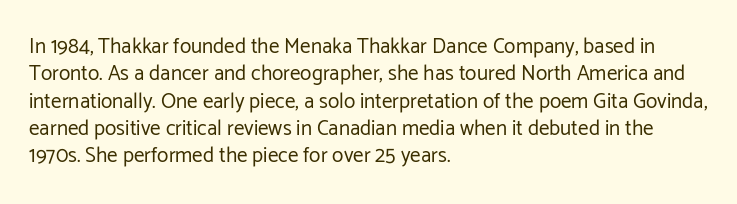
{"italic": "no", "bold": "no", "underline": "no", "align": "left", "line_spacing": "normal", "line_spacing_ratio": 1.3, "letter_spacing": "normal", "letter_spacing_em": 0.0, "glyph_px": 21}
